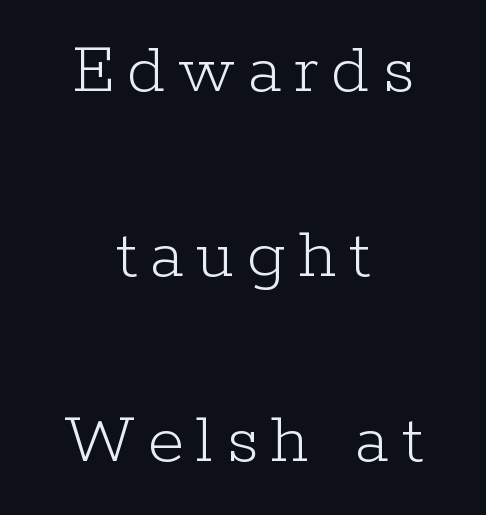
{"serif": "yes", "italic": "no", "bold": "no", "weight": "light", "width": "normal", "stroke_contrast": "low", "x_height": "medium", "monospaced": "no", "underline": "no", "align": "center", "line_spacing": "loose", "line_spacing_ratio": 2.5, "glyph_px": 74}
